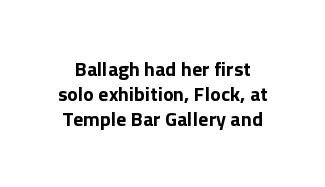
The image shows 20 px text type, upright; set line spacing 1.24x, normal letter spacing, not underlined.
